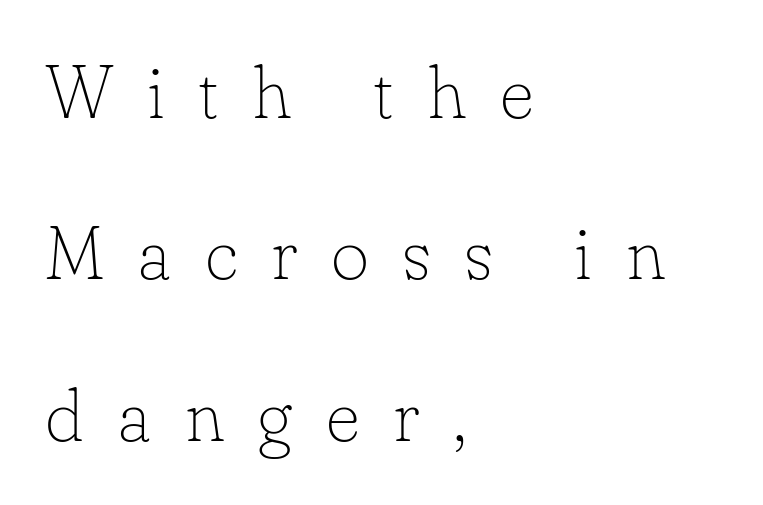
{"serif": "yes", "italic": "no", "bold": "no", "weight": "thin", "width": "normal", "stroke_contrast": "low", "x_height": "small", "monospaced": "no", "underline": "no", "align": "left", "line_spacing": "loose", "line_spacing_ratio": 2.18, "letter_spacing": "wide", "letter_spacing_em": 0.45, "glyph_px": 74}
